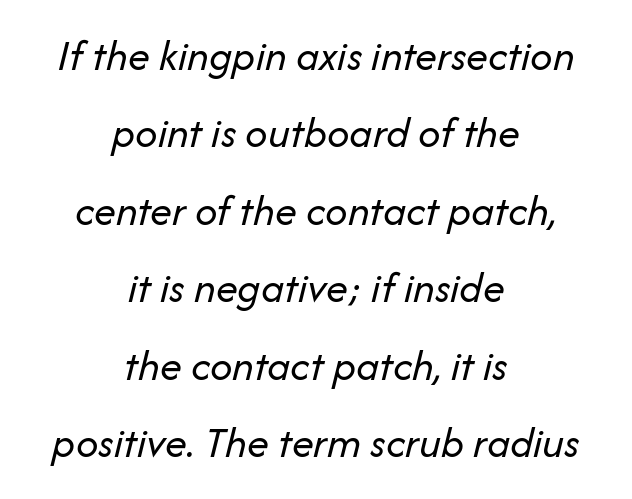
You could not count columns in this text — the font is proportionally spaced. Does the lettering tilt? It does — this is italic. Horizontally, the lines are justified to the midpoint only. No heavy texture on the line: the type isn't bold. How are the letters spaced? Ordinarily, with no added tracking.
